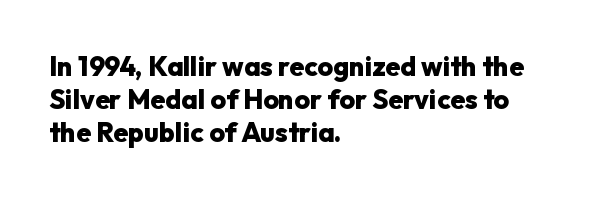
The image shows 27 px bold type, upright; set left-aligned, line spacing 1.23x, normal letter spacing, not underlined.
